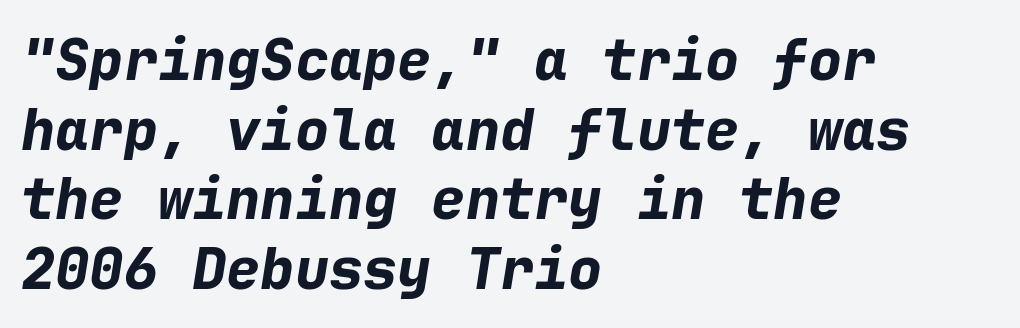
The letters are slanted; this is an italic face. Observe the ordinary spacing: letters are neighbours, not strangers. These lines are rendered in a fixed-pitch font. These lines stack with their left ends in a neat column. Strong, thick strokes mark this as bold type. The string is rendered with underlining switched off.
